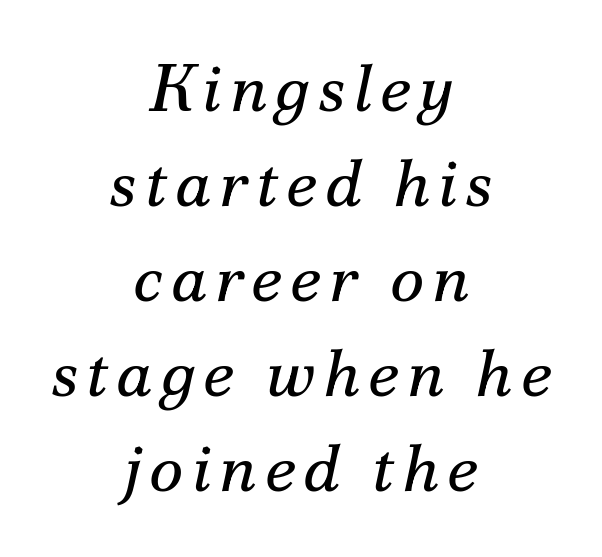
Looks like regular typesetting: each glyph gets only the width it needs. The glyphs look as if they've been sheared to an angle. Each new line begins a customary step beneath the previous one. Compared with a flush-left layout, this one balances lines on the center instead. The space beneath each line is pristine and unruled.
